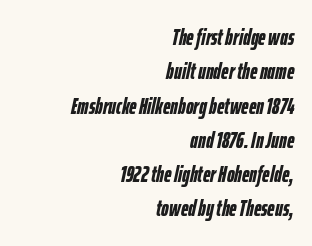
Q: Is the text bold? A: Yes.
Q: Is the text italic (slanted)? A: Yes, it leans right by about 12 degrees.
Q: Is the text underlined? A: No.
Q: How is the paragraph aligned? A: Right-aligned.
Q: Is the spacing between letters normal or unusually wide? A: Normal.
Q: Is the spacing between lines tight, normal or loose? A: Normal.
